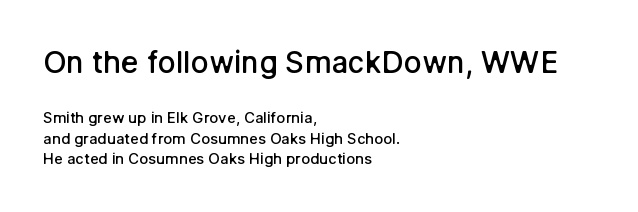
{"serif": "no", "italic": "no", "bold": "semi", "weight": "semibold", "width": "normal", "stroke_contrast": "low", "x_height": "medium", "monospaced": "no", "underline": "no", "align": "left", "line_spacing": "normal", "line_spacing_ratio": 1.37, "letter_spacing": "normal", "letter_spacing_em": 0.0, "larger_block": "first", "size_ratio": 2.0, "glyph_px": 30}
